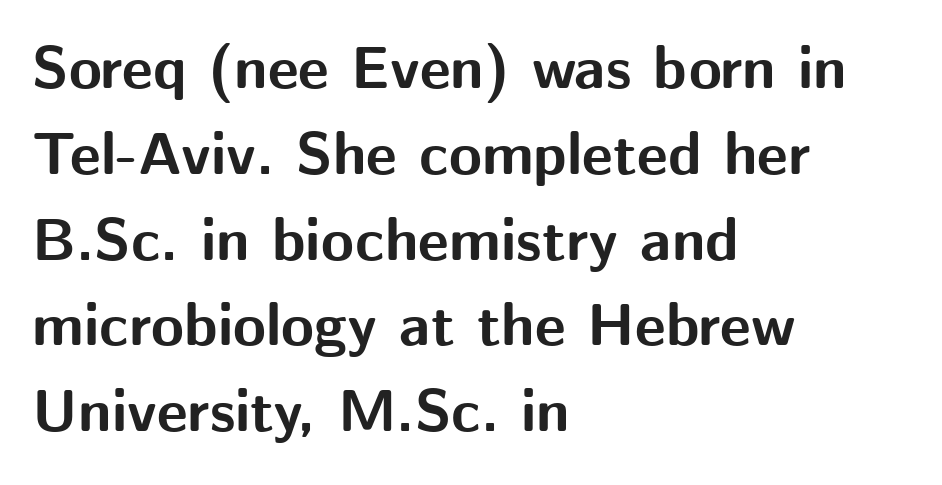
The image shows 60 px bold sans-serif type, upright; set left-aligned, normal line spacing (1.43x), normal letter spacing, not underlined; medium stroke contrast and a medium x-height.
